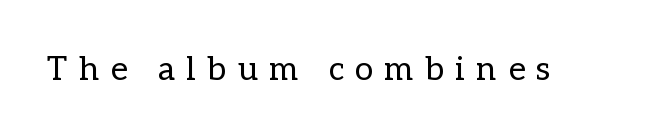
Q: Is the text bold? A: No.
Q: Is the text italic (slanted)? A: No, it is upright.
Q: Is the text underlined? A: No.
Q: Is the spacing between letters normal or unusually wide? A: Unusually wide.
Q: Width (condensed, normal, or wide)? A: Normal.
Q: Stroke contrast? A: Low.
Q: x-height? A: Medium.
Q: Monospaced? A: No.
